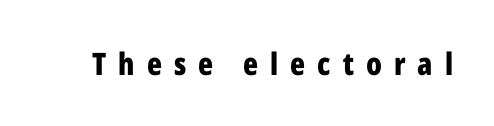
{"serif": "no", "italic": "no", "bold": "yes", "weight": "bold", "width": "condensed", "stroke_contrast": "low", "x_height": "medium", "monospaced": "no", "underline": "no", "letter_spacing": "wide", "letter_spacing_em": 0.39, "glyph_px": 31}
